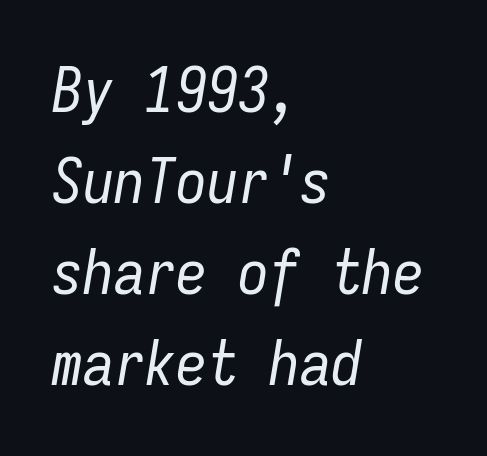
The image shows 62 px regular-weight, condensed type, italic (leaning right), monospaced; set left-aligned, normal line spacing (1.47x), normal letter spacing, not underlined; low stroke contrast and a medium x-height.
